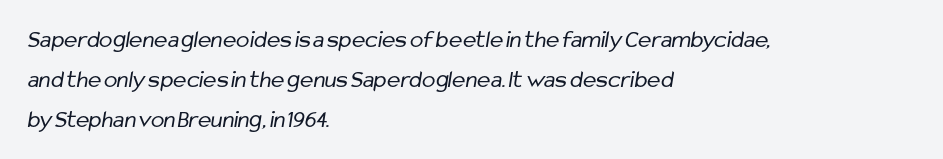
{"bold": "no", "underline": "no", "align": "left", "line_spacing": "normal", "line_spacing_ratio": 1.6, "letter_spacing": "normal", "letter_spacing_em": 0.0, "glyph_px": 25}
